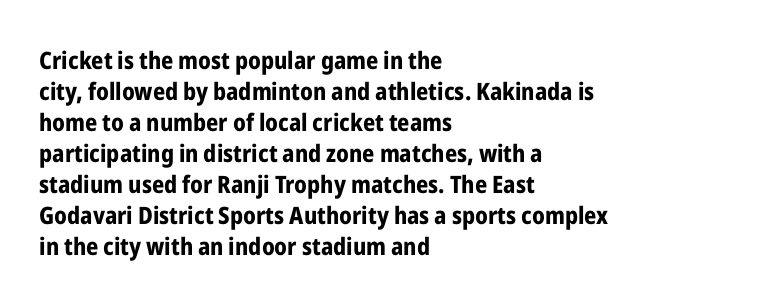
If you measured baseline to baseline, you'd find a middling distance. The specimen reads as upright at a glance. Glyph-to-glyph distance matches everyday printed text. Heavy, bold letterforms. Each row of text sits above clean, open space.
